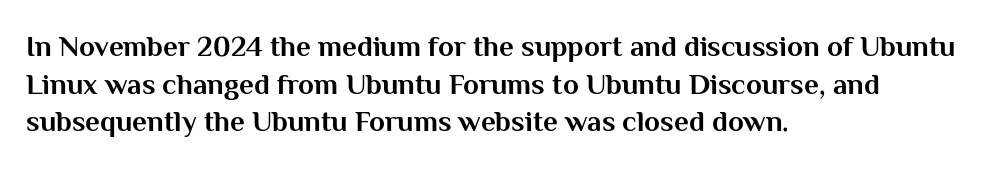
The image shows 29 px bold sans-serif type, upright; set left-aligned, normal line spacing (1.3x), normal letter spacing, not underlined; medium stroke contrast and a medium x-height.
